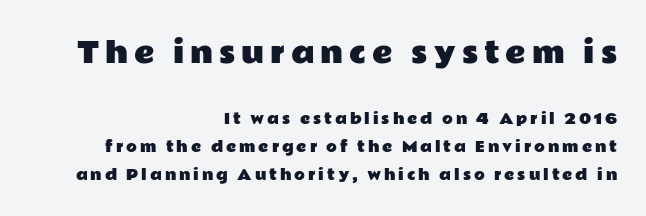
{"serif": "no", "italic": "no", "width": "wide", "stroke_contrast": "low", "x_height": "medium", "monospaced": "no", "underline": "no", "align": "right", "line_spacing": "loose", "line_spacing_ratio": 1.99, "letter_spacing": "wide", "letter_spacing_em": 0.21, "larger_block": "first", "size_ratio": 2.0, "glyph_px": 28}
